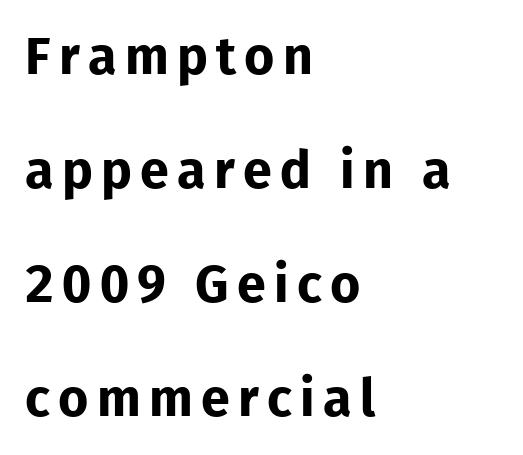
Left-aligned paragraph, ragged on the right. The face used here is a sans, in the tradition of grotesques and geometrics. Nope, not italic — everything's standing straight. The rendering uses a bold face; every stroke is thick and dark. A typesetter would call this proportional, since set widths differ per character. Airy leading.
